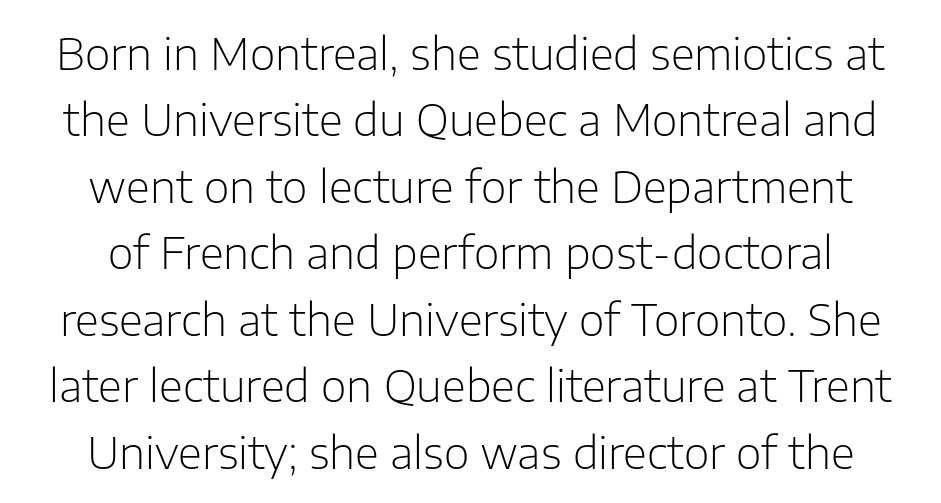
In terms of leading, this rendering sits right in the middle. A quiet, ordinary-to-light weight characterises the typeface. Typographically, this falls in the sans-serif category. The words here are not underlined. If you drew a line through each stem, it would be perfectly vertical.
